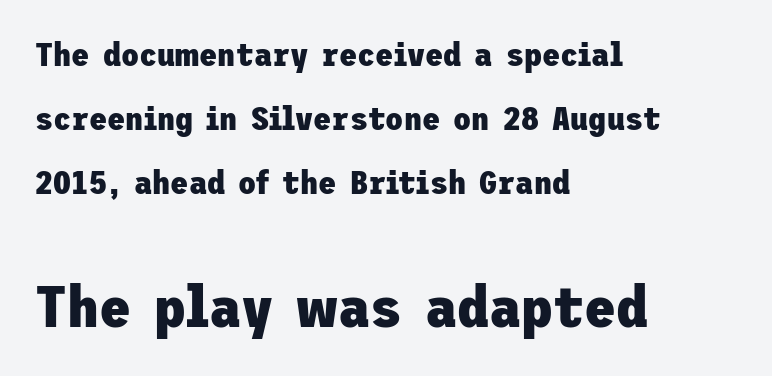
{"serif": "no", "italic": "no", "bold": "yes", "weight": "heavy", "width": "normal", "stroke_contrast": "low", "x_height": "medium", "underline": "no", "align": "left", "line_spacing": "loose", "line_spacing_ratio": 1.94, "letter_spacing": "normal", "letter_spacing_em": 0.0, "larger_block": "second", "size_ratio": 1.76, "glyph_px": 58}
